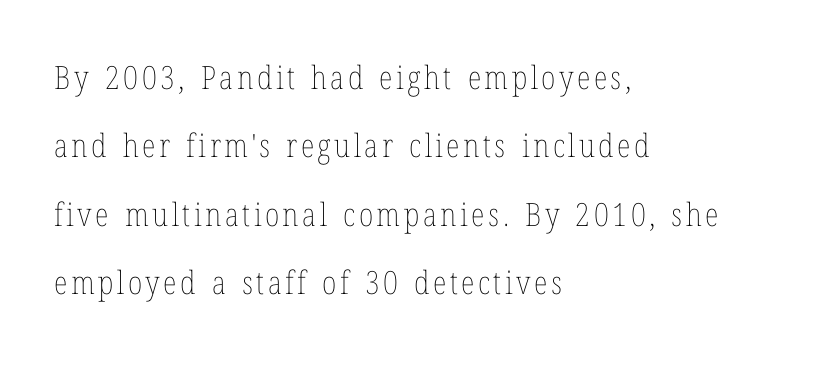
Q: Is the text bold? A: No.
Q: Is the text italic (slanted)? A: No, it is upright.
Q: Is the text underlined? A: No.
Q: How is the paragraph aligned? A: Left-aligned.
Q: Is the spacing between lines tight, normal or loose? A: Loose.
Q: Width (condensed, normal, or wide)? A: Condensed.
Q: Stroke contrast? A: Low.
Q: x-height? A: Medium.
Q: Monospaced? A: No.
